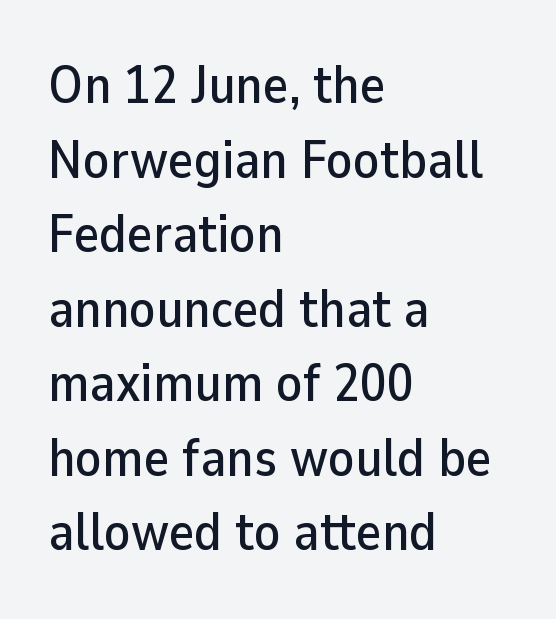
A normal amount of white space separates one row of letters from the next. The line texture is even and compact thanks to regular tracking. Has an underline been added? It has not. Is the block centered? No — it sits flush against the left margin. The face used here is proportionally spaced, like ordinary book or web type. Is this a sans? Yes — the strokes have no serifs.
